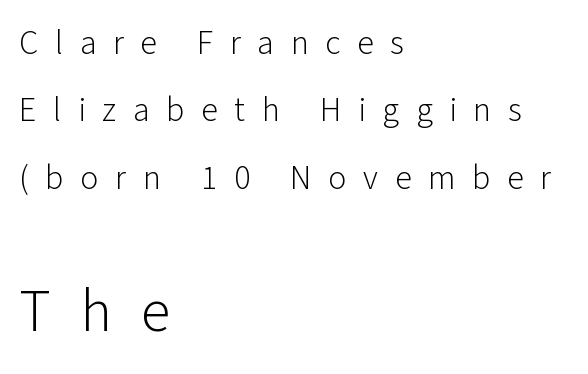
{"serif": "no", "italic": "no", "bold": "no", "weight": "light", "width": "normal", "stroke_contrast": "low", "x_height": "medium", "monospaced": "no", "underline": "no", "align": "left", "line_spacing": "loose", "line_spacing_ratio": 1.98, "letter_spacing": "wide", "letter_spacing_em": 0.49, "larger_block": "second", "size_ratio": 1.76, "glyph_px": 60}
